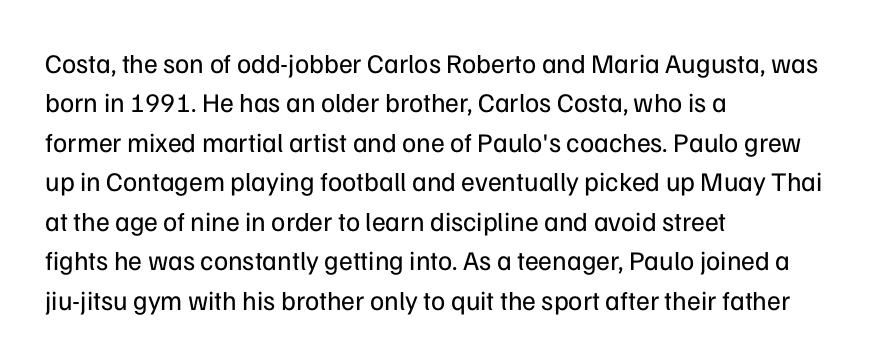
Quick note: not italic, upright. Is the stroke heavy? The answer is a plain regular-or-lighter. The setting favours the left margin, as ordinary paragraphs usually do. Has an underline been added? It has not. Tracking here is standard; glyphs follow each other at the usual distance. Line spacing here is normal.
